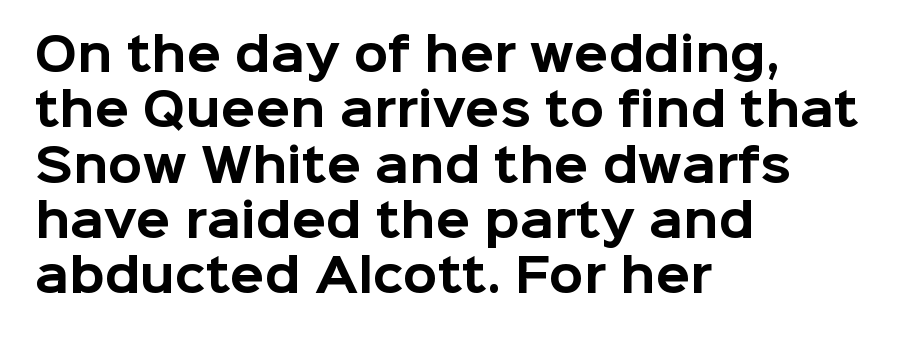
The paragraph has a hard left edge and a soft right edge. If you drew a line through each stem, it would be perfectly vertical. In terms of letterspacing, this is plain default setting. The space directly below the letters is spotless. You'd pick this weight for a headline — it's a proper bold. The passage shown is typed in a proportional face where columns would drift.
